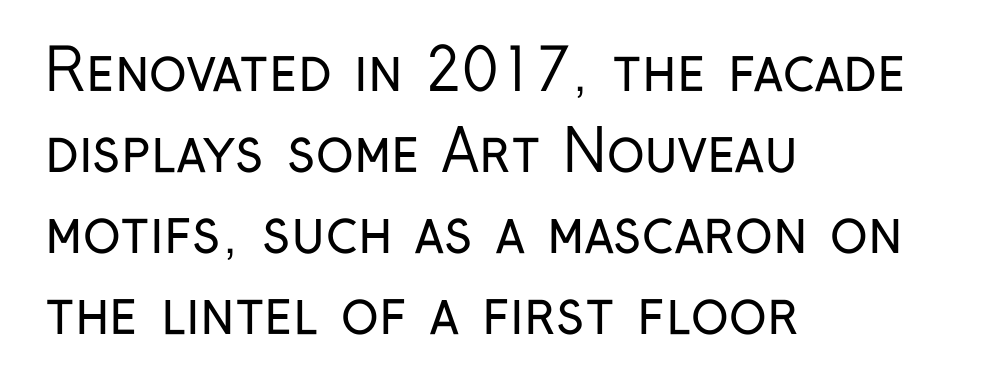
Regarding leading, the lines here are spaced in the standard way. Typeset ragged right — the left edge is the straight one. Is there any slant? The stems are plumb. Proportional: the letters do not fall into vertical columns. Descenders hang freely into open space.
